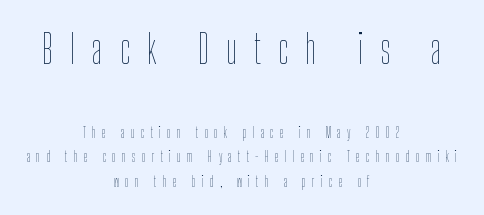
{"italic": "no", "bold": "no", "weight": "thin", "width": "condensed", "stroke_contrast": "low", "x_height": "medium", "monospaced": "no", "underline": "no", "align": "center", "line_spacing_ratio": 1.74, "letter_spacing": "wide", "letter_spacing_em": 0.43, "larger_block": "first", "size_ratio": 2.79, "glyph_px": 39}
